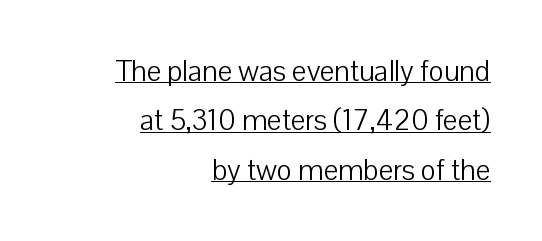
The type family on display is of the sans-serif kind. Do the characters align in a grid? No, the font is proportional. These lines sit exactly where default settings would place them. Between one letter and the next there's only the usual sliver of space. This rendering features underlined lettering. Heft: none added — not bold.
